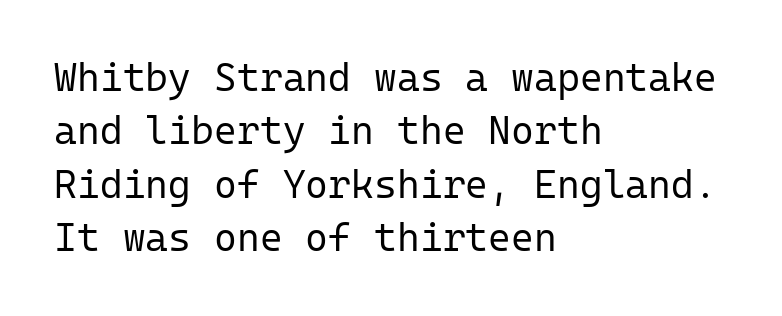
{"serif": "no", "italic": "no", "bold": "no", "weight": "regular", "width": "normal", "stroke_contrast": "low", "x_height": "medium", "monospaced": "yes", "underline": "no", "align": "left", "line_spacing": "normal", "line_spacing_ratio": 1.37, "letter_spacing": "normal", "letter_spacing_em": 0.0, "glyph_px": 39}
